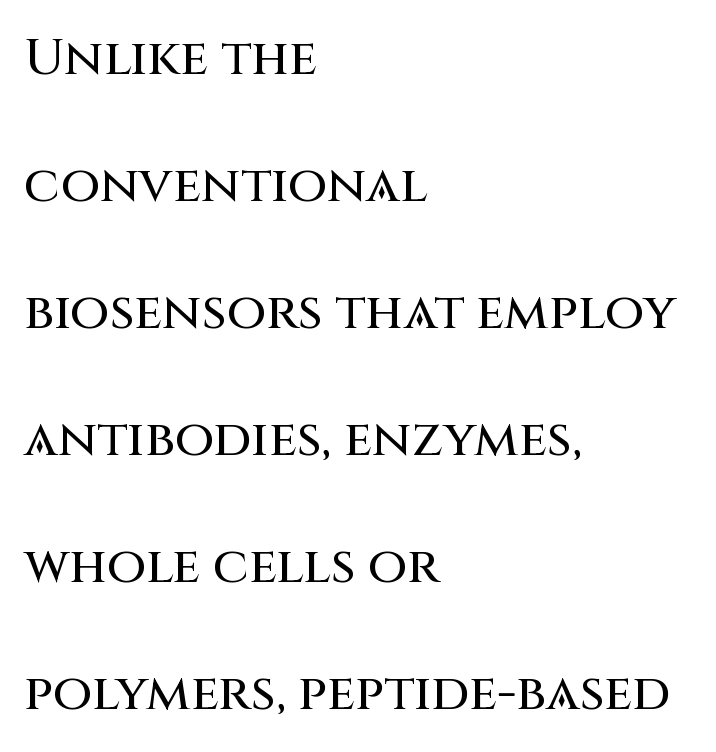
{"serif": "no", "italic": "no", "width": "normal", "stroke_contrast": "medium", "x_height": "large", "monospaced": "no", "underline": "no", "align": "left", "line_spacing": "loose", "line_spacing_ratio": 2.49, "letter_spacing": "normal", "letter_spacing_em": 0.0, "glyph_px": 51}
